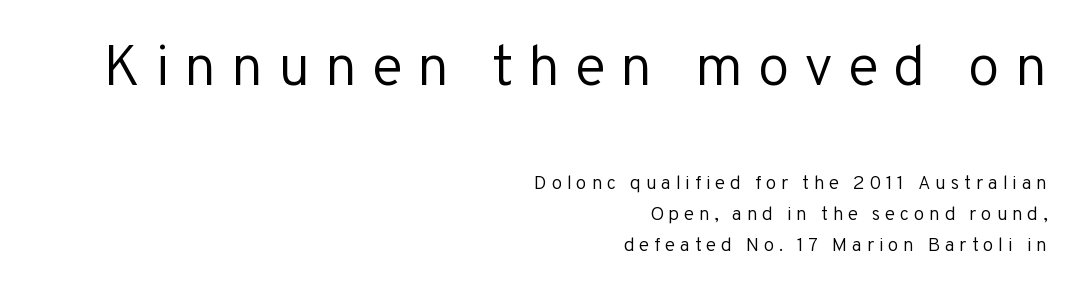
The earlier block is typeset at a bigger size than the later block. The letterforms stand isolated, each surrounded by extra space. The words here are not underlined. Posture: straight, roman, zero tilt. This sample has the flowing, uneven cadence of proportional lettering.
